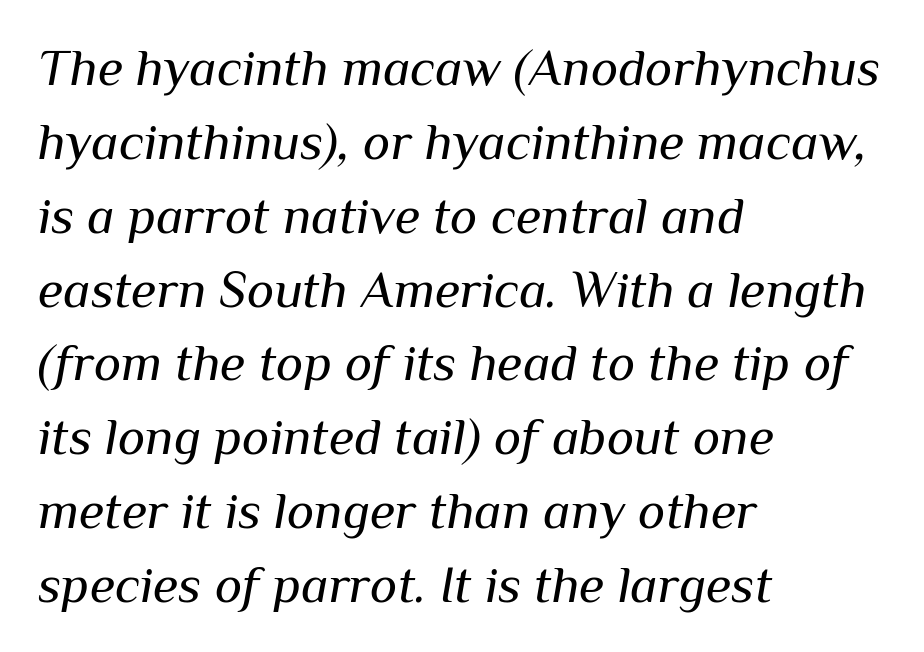
The image shows 52 px regular-weight type, italic (leaning right); set left-aligned, normal line spacing (1.42x), normal letter spacing, not underlined; medium stroke contrast and a medium x-height.
